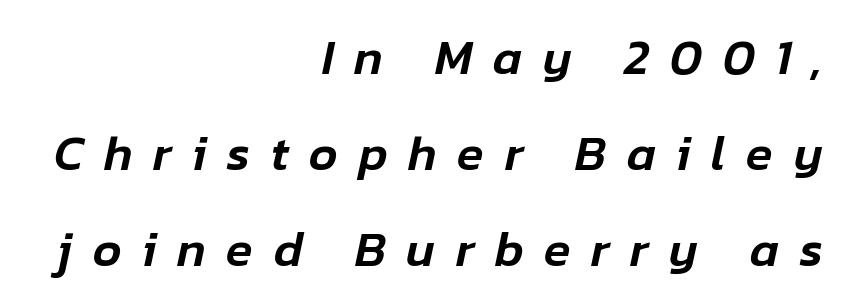
Q: Is the text italic (slanted)? A: Yes, it leans right by about 12 degrees.
Q: Is the text underlined? A: No.
Q: How is the paragraph aligned? A: Right-aligned.
Q: Is the spacing between letters normal or unusually wide? A: Unusually wide.
Q: Is the spacing between lines tight, normal or loose? A: Loose.
Q: Width (condensed, normal, or wide)? A: Normal.
Q: Stroke contrast? A: Low.
Q: x-height? A: Medium.
Q: Monospaced? A: No.
